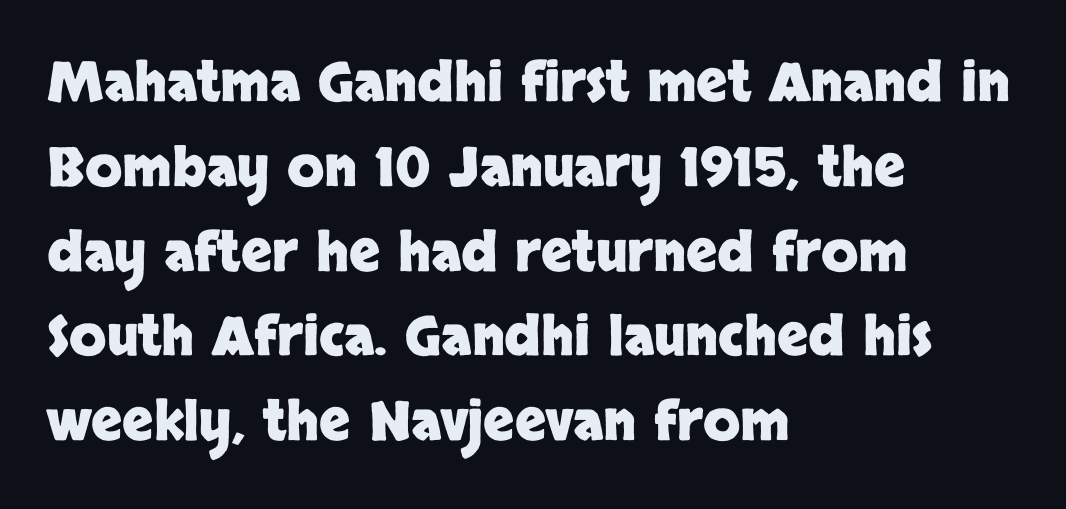
You'd pick this weight for a headline — it's a proper bold. Lines of text with bare space underneath. Think of a printed novel: that variable character pitch is what you see here. The passage shown has conventional tracking throughout.
